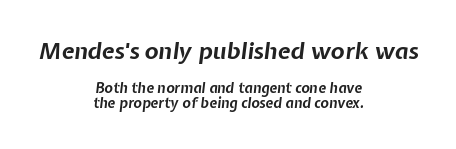
Set as a true bold cut, around the 700 mark. There is no visible air inserted between adjacent glyphs. The setting favours the middle, as headings and verse often do. Typesetter's note — upper block bumped up in size, lower block left smaller. There's an unmistakable incline to the writing here.
